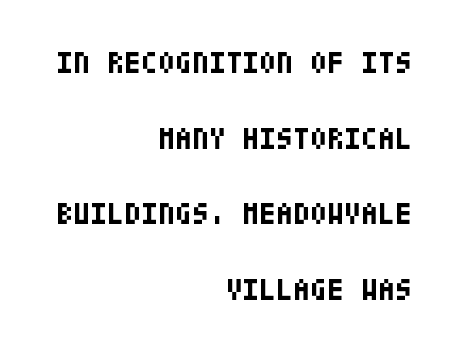
{"serif": "no", "italic": "no", "bold": "yes", "weight": "bold", "width": "condensed", "stroke_contrast": "low", "x_height": "large", "underline": "no", "align": "right", "line_spacing": "loose", "line_spacing_ratio": 2.44, "letter_spacing": "normal", "letter_spacing_em": 0.0, "glyph_px": 31}
